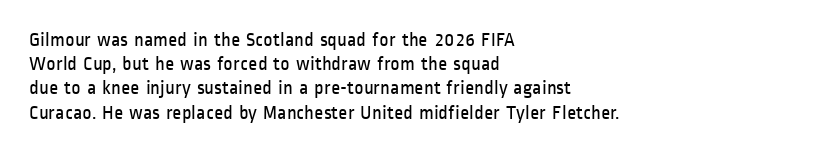
Tall strokes in this sample are plumb rather than angled. Decoration check: the copy has no underline. Words appear dense and cohesive because spacing is normal. The typesetter chose a ragged-right arrangement here.
